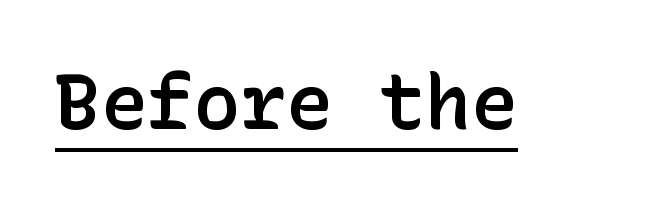
Q: Is the text bold? A: Semi-bold.
Q: Is the text italic (slanted)? A: No, it is upright.
Q: Is the typeface a serif or a sans-serif typeface? A: Sans-serif.
Q: Is the text underlined? A: Yes.
Q: Is the spacing between letters normal or unusually wide? A: Normal.
Q: Width (condensed, normal, or wide)? A: Normal.
Q: Stroke contrast? A: Low.
Q: x-height? A: Medium.
